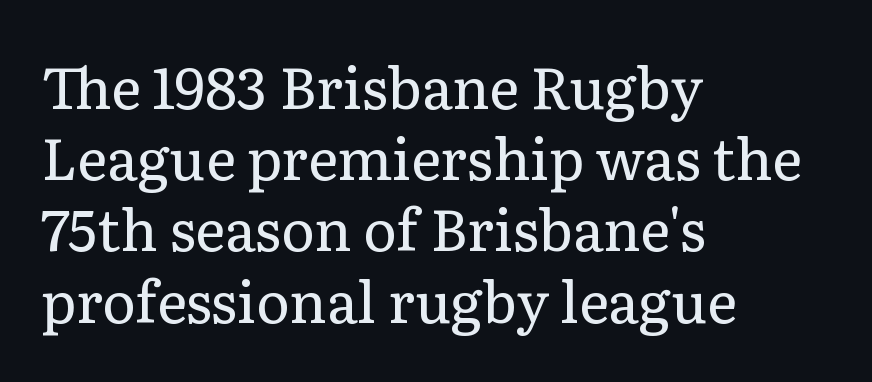
The image shows 57 px regular-weight serif type, upright; set left-aligned, normal line spacing (1.25x), normal letter spacing, not underlined; low stroke contrast and a medium x-height.
